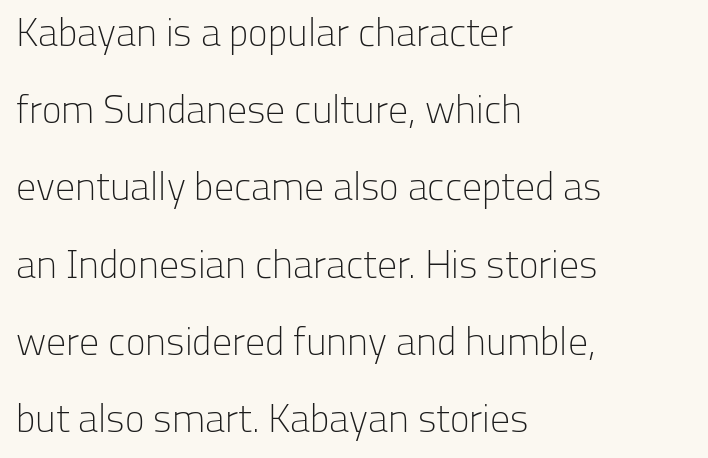
{"serif": "no", "italic": "no", "bold": "no", "weight": "light", "width": "normal", "stroke_contrast": "low", "x_height": "medium", "monospaced": "no", "underline": "no", "align": "left", "line_spacing": "loose", "line_spacing_ratio": 1.93, "letter_spacing": "normal", "letter_spacing_em": 0.0, "glyph_px": 40}
